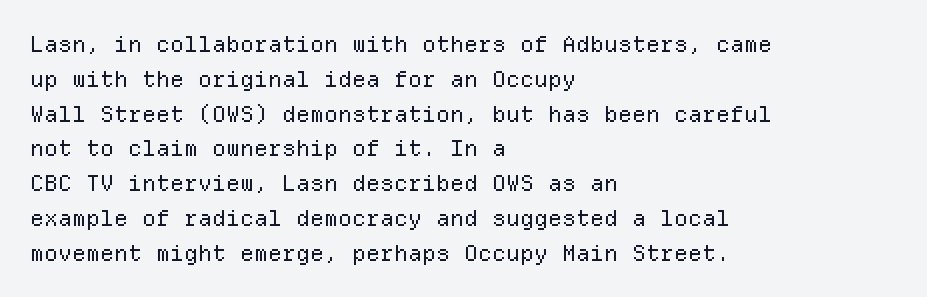
{"italic": "no", "bold": "no", "underline": "no", "align": "left", "line_spacing": "normal", "line_spacing_ratio": 1.58, "letter_spacing": "normal", "letter_spacing_em": 0.0, "glyph_px": 22}
